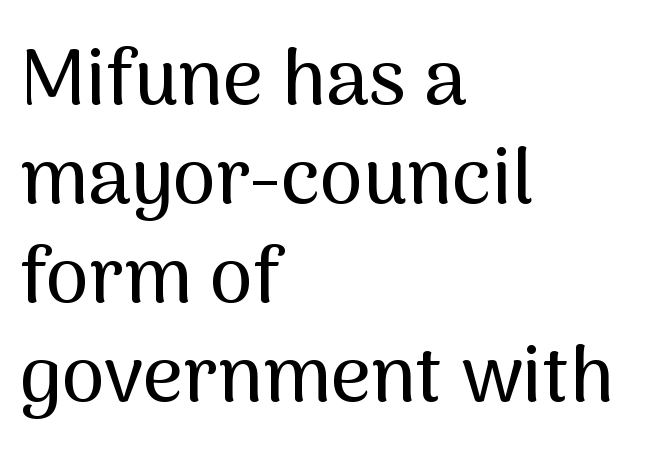
Q: Is the text italic (slanted)? A: No, it is upright.
Q: Is the typeface a serif or a sans-serif typeface? A: Sans-serif.
Q: Is the text underlined? A: No.
Q: How is the paragraph aligned? A: Left-aligned.
Q: Is the spacing between letters normal or unusually wide? A: Normal.
Q: Is the spacing between lines tight, normal or loose? A: Normal.
Q: Width (condensed, normal, or wide)? A: Normal.
Q: Stroke contrast? A: Medium.
Q: x-height? A: Medium.
Q: Monospaced? A: No.
